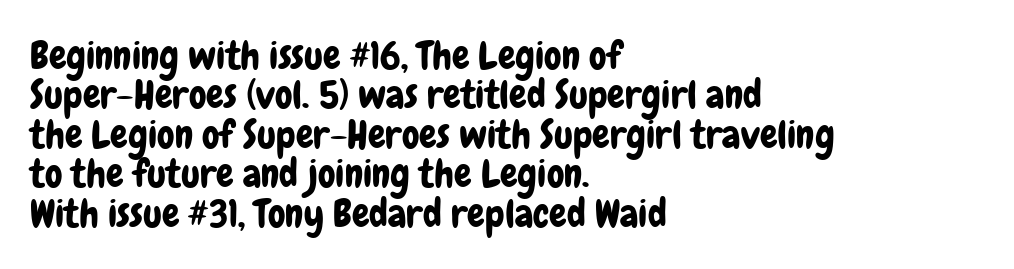
{"serif": "no", "italic": "no", "width": "condensed", "stroke_contrast": "low", "x_height": "medium", "monospaced": "no", "underline": "no", "align": "left", "line_spacing": "tight", "line_spacing_ratio": 1.01, "letter_spacing": "normal", "letter_spacing_em": 0.0, "glyph_px": 39}
